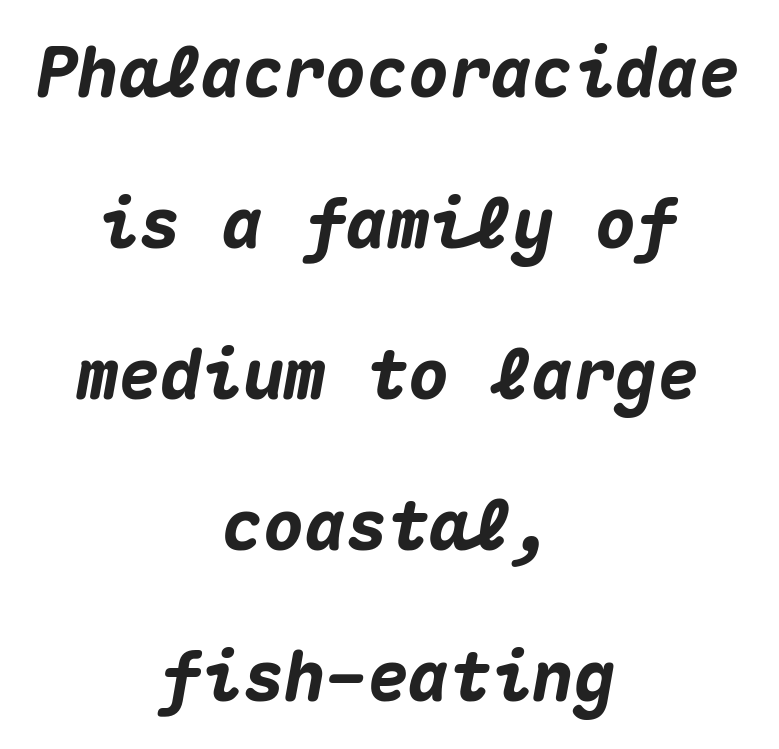
Line starts and ends both wander, symmetrically. Strokes here are thick enough to call this a true bold. Spacing verdict: monospaced, one width for all characters. No word sits above an underline.
